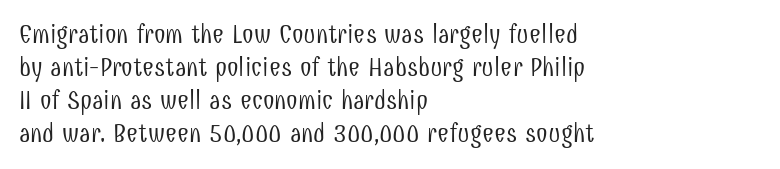
Q: Is the text bold? A: No.
Q: Is the text italic (slanted)? A: No, it is upright.
Q: Is the text underlined? A: No.
Q: How is the paragraph aligned? A: Left-aligned.
Q: Is the spacing between letters normal or unusually wide? A: Normal.
Q: Is the spacing between lines tight, normal or loose? A: Normal.
